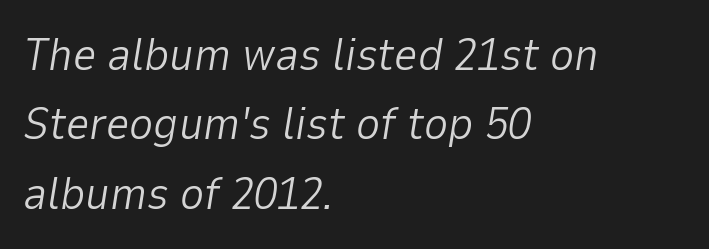
{"italic": "yes", "lean": "right", "slant_degrees": 9, "bold": "no", "weight": "light", "width": "normal", "stroke_contrast": "low", "x_height": "medium", "monospaced": "no", "underline": "no", "align": "left", "line_spacing": "normal", "line_spacing_ratio": 1.51, "letter_spacing": "normal", "letter_spacing_em": 0.0, "glyph_px": 46}
